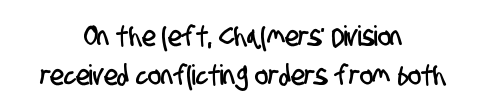
{"serif": "no", "width": "condensed", "stroke_contrast": "low", "x_height": "large", "monospaced": "no", "underline": "no", "align": "center", "line_spacing": "normal", "line_spacing_ratio": 1.38, "letter_spacing": "normal", "letter_spacing_em": 0.0, "glyph_px": 28}
